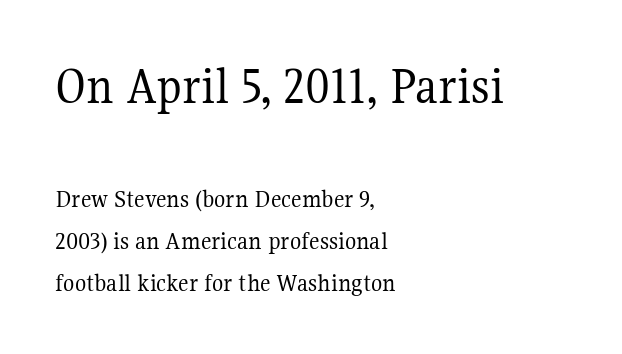
The image shows 53 px regular-weight serif type, upright; set left-aligned, normal line spacing (1.62x), normal letter spacing, not underlined; the first (top) block is 2.04x larger; medium stroke contrast and a medium x-height.
